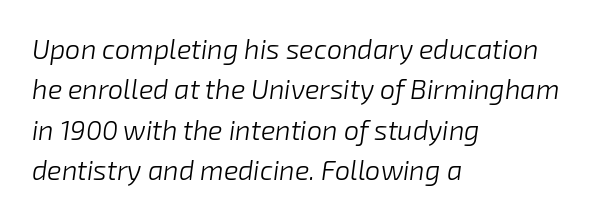
The image shows 27 px text type, italic (leaning right); set left-aligned, normal line spacing (1.5x), normal letter spacing, not underlined.
